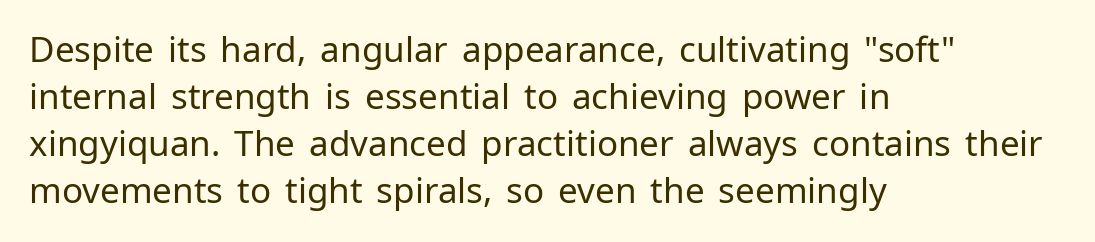
A roman cut, with each character standing at attention. Honestly, the row spacing looks completely unremarkable. Check the space under the baseline: it is left empty. Characters follow at the spacing the type designer built in.
